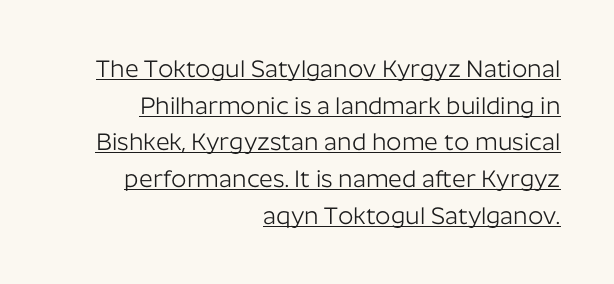
Q: Is the text bold? A: No.
Q: Is the text italic (slanted)? A: No, it is upright.
Q: Is the text underlined? A: Yes.
Q: How is the paragraph aligned? A: Right-aligned.
Q: Is the spacing between letters normal or unusually wide? A: Normal.
Q: Is the spacing between lines tight, normal or loose? A: Normal.
